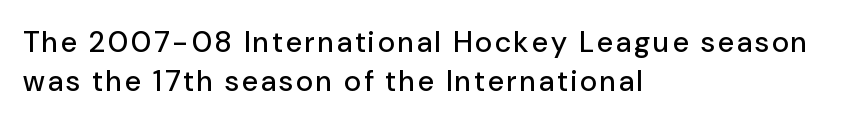
Q: Is the text italic (slanted)? A: No, it is upright.
Q: Is the typeface a serif or a sans-serif typeface? A: Sans-serif.
Q: Is the text underlined? A: No.
Q: How is the paragraph aligned? A: Left-aligned.
Q: Is the spacing between lines tight, normal or loose? A: Normal.
Q: Width (condensed, normal, or wide)? A: Normal.
Q: Stroke contrast? A: Low.
Q: x-height? A: Medium.
Q: Monospaced? A: No.
